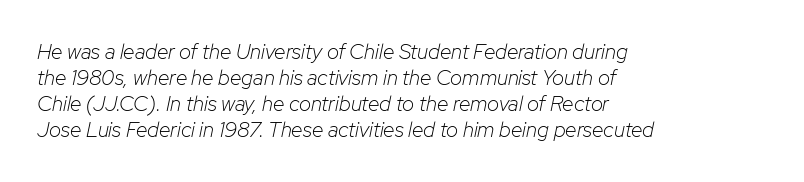
Q: Is the text bold? A: No.
Q: Is the text italic (slanted)? A: Yes, it leans right by about 12 degrees.
Q: Is the text underlined? A: No.
Q: How is the paragraph aligned? A: Left-aligned.
Q: Is the spacing between letters normal or unusually wide? A: Normal.
